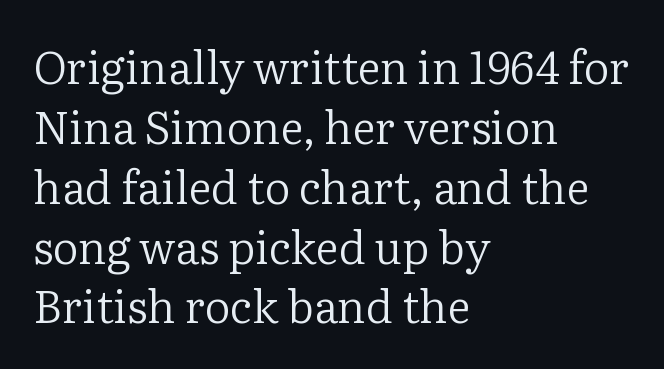
Q: Is the text bold? A: No.
Q: Is the text italic (slanted)? A: No, it is upright.
Q: Is the typeface a serif or a sans-serif typeface? A: Serif.
Q: Is the text underlined? A: No.
Q: How is the paragraph aligned? A: Left-aligned.
Q: Is the spacing between letters normal or unusually wide? A: Normal.
Q: Is the spacing between lines tight, normal or loose? A: Normal.
Q: Width (condensed, normal, or wide)? A: Normal.
Q: Stroke contrast? A: Low.
Q: x-height? A: Medium.
Q: Monospaced? A: No.
